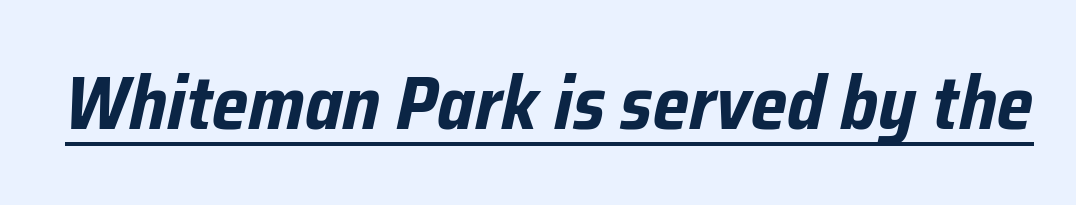
The rendering uses natural spacing where letterforms have individual widths. It's the slanting kind of type. The line texture is even and compact thanks to regular tracking. The strokes are fattened all the way to bold.
